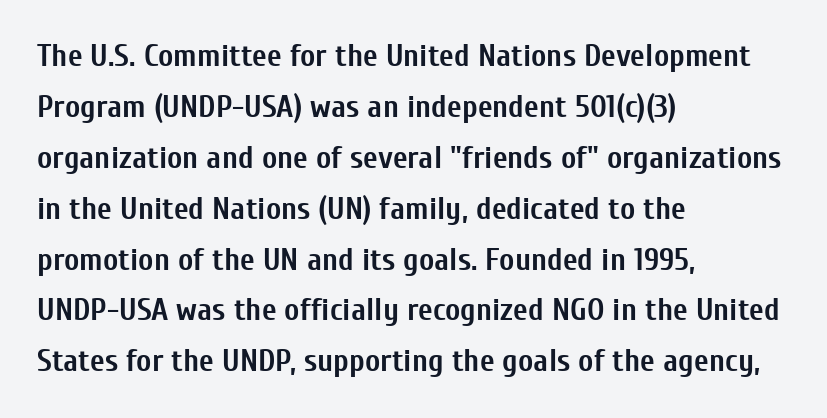
The image shows 32 px semibold, condensed sans-serif type, upright; set left-aligned, normal line spacing (1.59x), normal letter spacing, not underlined; low stroke contrast and a medium x-height.
